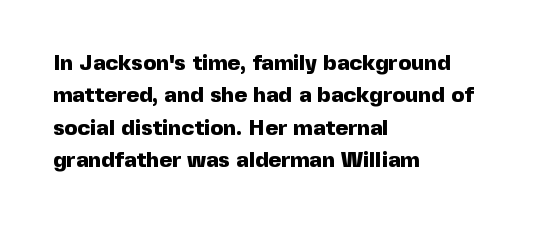
The image shows 22 px bold type, upright; set left-aligned, normal line spacing (1.47x), normal letter spacing, not underlined.
